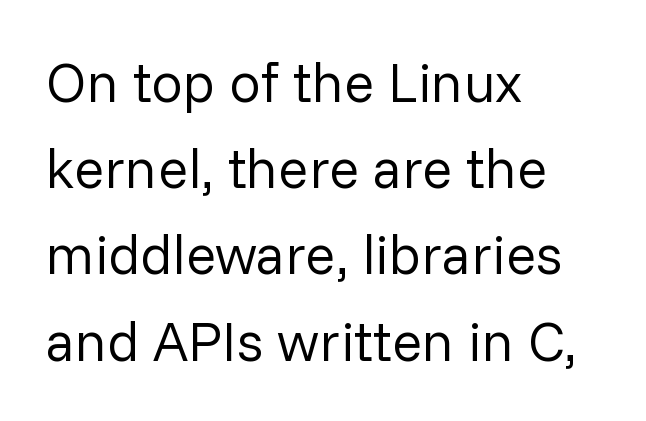
The image shows 56 px regular-weight sans-serif type, upright; set left-aligned, normal line spacing (1.54x), normal letter spacing, not underlined; low stroke contrast and a medium x-height.
